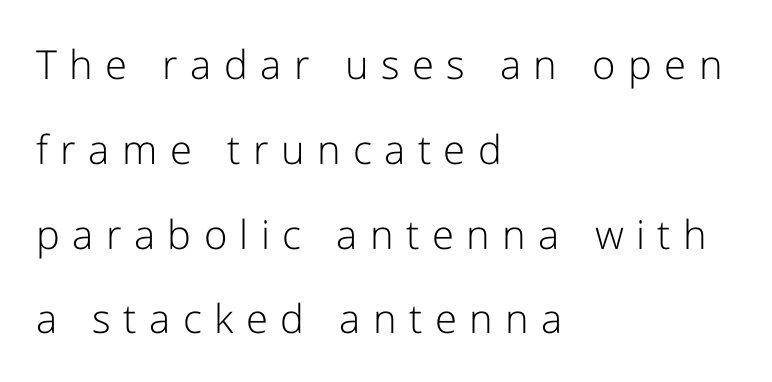
Q: Is the text bold? A: No.
Q: Is the text italic (slanted)? A: No, it is upright.
Q: Is the typeface a serif or a sans-serif typeface? A: Sans-serif.
Q: Is the text underlined? A: No.
Q: How is the paragraph aligned? A: Left-aligned.
Q: Is the spacing between letters normal or unusually wide? A: Unusually wide.
Q: Is the spacing between lines tight, normal or loose? A: Loose.
Q: Width (condensed, normal, or wide)? A: Normal.
Q: Stroke contrast? A: Low.
Q: x-height? A: Medium.
Q: Monospaced? A: No.
